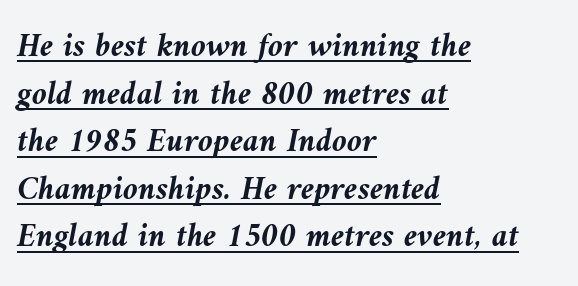
The image shows 34 px semibold type, italic (leaning left); set left-aligned, normal line spacing (1.4x), normal letter spacing, underlined; medium stroke contrast and a medium x-height.
